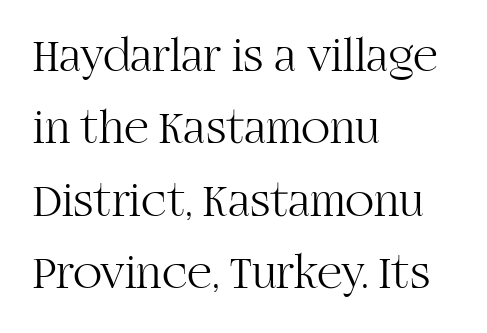
Q: Is the text bold? A: No.
Q: Is the text italic (slanted)? A: No, it is upright.
Q: Is the typeface a serif or a sans-serif typeface? A: Serif.
Q: Is the text underlined? A: No.
Q: How is the paragraph aligned? A: Left-aligned.
Q: Is the spacing between letters normal or unusually wide? A: Normal.
Q: Is the spacing between lines tight, normal or loose? A: Normal.
Q: Width (condensed, normal, or wide)? A: Normal.
Q: Stroke contrast? A: High.
Q: x-height? A: Large.
Q: Monospaced? A: No.
